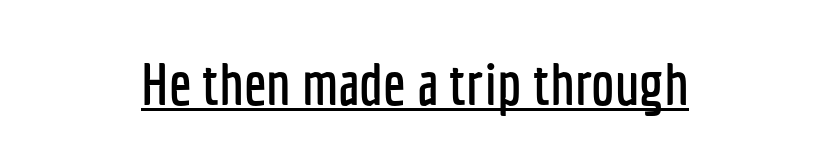
Q: Is the text italic (slanted)? A: No, it is upright.
Q: Is the typeface a serif or a sans-serif typeface? A: Sans-serif.
Q: Is the text underlined? A: Yes.
Q: How is the paragraph aligned? A: Centered.
Q: Is the spacing between letters normal or unusually wide? A: Normal.
Q: Width (condensed, normal, or wide)? A: Condensed.
Q: Stroke contrast? A: Low.
Q: x-height? A: Medium.
Q: Monospaced? A: No.
